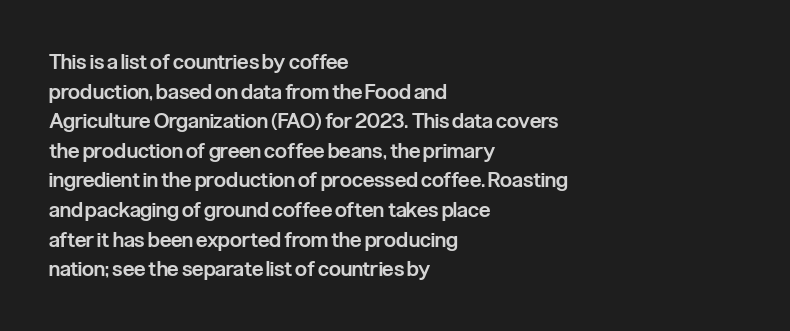
Q: Is the text bold? A: Semi-bold.
Q: Is the text italic (slanted)? A: No, it is upright.
Q: Is the text underlined? A: No.
Q: How is the paragraph aligned? A: Left-aligned.
Q: Is the spacing between letters normal or unusually wide? A: Normal.
Q: Is the spacing between lines tight, normal or loose? A: Normal.
